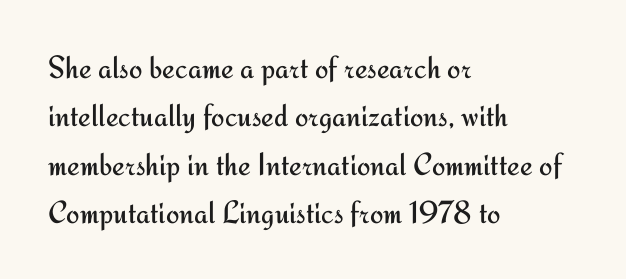
The image shows 32 px regular-weight sans-serif type, upright; set left-aligned, normal line spacing (1.51x), normal letter spacing, not underlined; medium stroke contrast and a small x-height.
